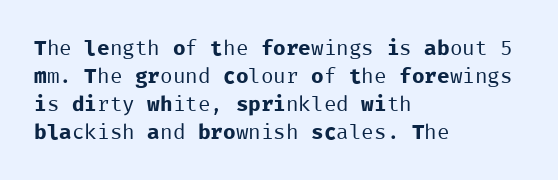
The paragraph has a hard left edge and a soft right edge. Rows of type keep a routine distance in the vertical direction. The letters sit at their default tracking, neither squeezed nor spread. Posture: vertical.
